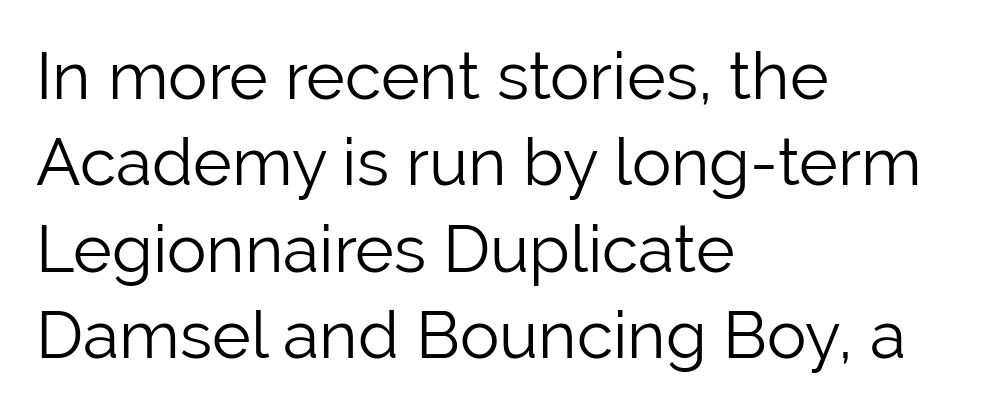
{"serif": "no", "italic": "no", "bold": "no", "weight": "light", "width": "normal", "stroke_contrast": "low", "x_height": "medium", "monospaced": "no", "underline": "no", "align": "left", "line_spacing": "normal", "line_spacing_ratio": 1.31, "letter_spacing": "normal", "letter_spacing_em": 0.0, "glyph_px": 66}
